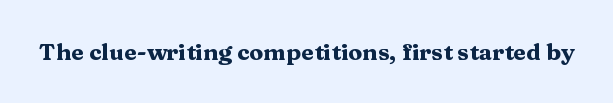
The image shows 23 px bold type, upright; set normal letter spacing, not underlined.
